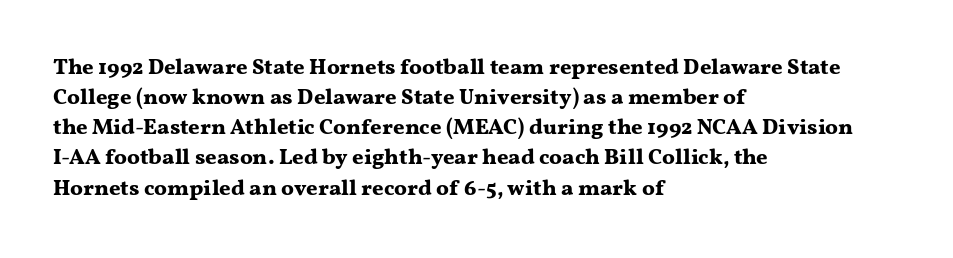
{"italic": "no", "bold": "yes", "underline": "no", "align": "left", "line_spacing": "normal", "line_spacing_ratio": 1.37, "letter_spacing": "normal", "letter_spacing_em": 0.0, "glyph_px": 22}
